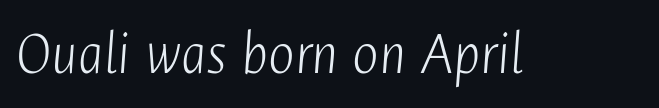
{"italic": "yes", "lean": "right", "slant_degrees": 4, "bold": "no", "weight": "light", "width": "condensed", "stroke_contrast": "low", "x_height": "medium", "monospaced": "no", "underline": "no", "letter_spacing": "normal", "letter_spacing_em": 0.0, "glyph_px": 63}
